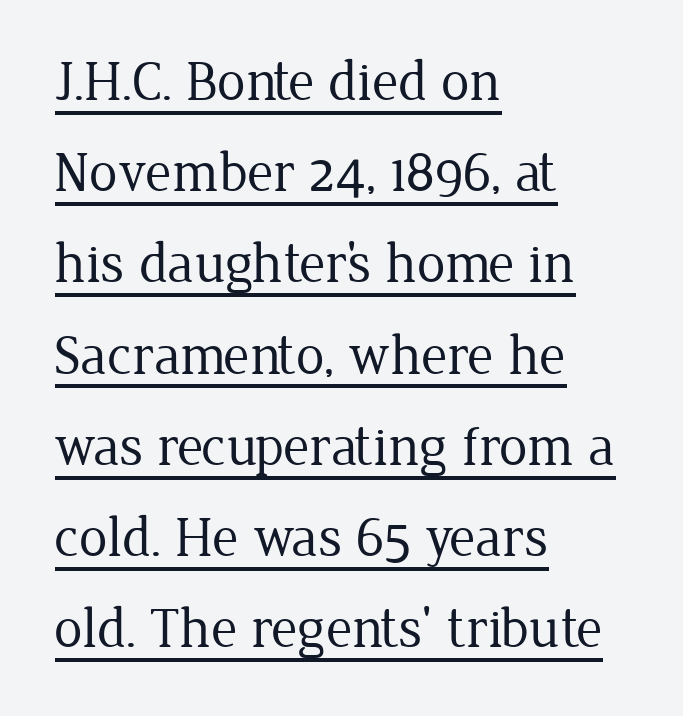
The image shows 57 px regular-weight serif type, upright; set left-aligned, normal line spacing (1.6x), normal letter spacing, underlined; low stroke contrast and a medium x-height.
